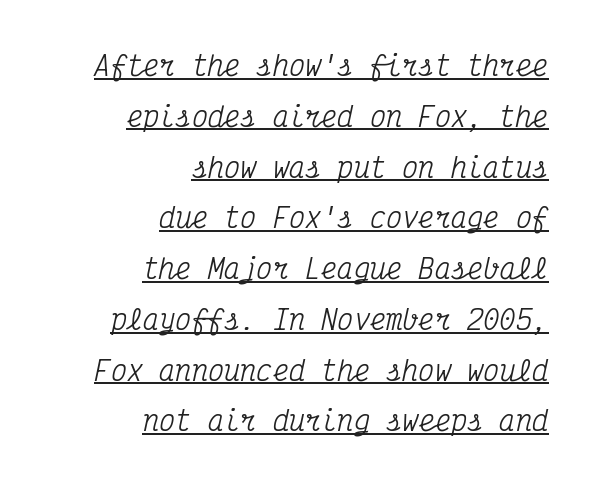
The image shows 27 px text type, italic (leaning right); set right-aligned, line spacing 1.88x, normal letter spacing, underlined.
